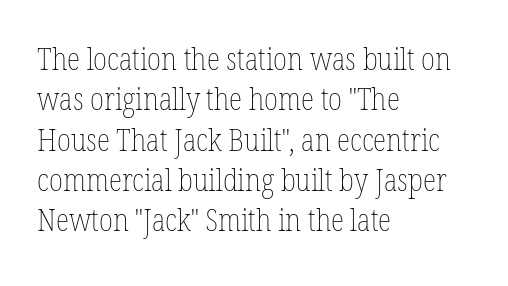
The tracking reads as untouched default to a designer's eye. The letters stand straight up with perfectly vertical stems. Think of a printed novel: that variable character pitch is what you see here. The strokes carry an ordinary text weight at most.
